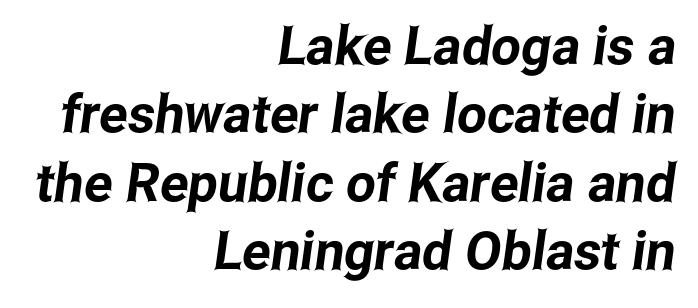
The foot of each line stays bare and open. Stroke terminals: plain, sans-serif. Quick note: interline space is typical. The passage is arranged like a letterhead date or caption credit — flush right.
